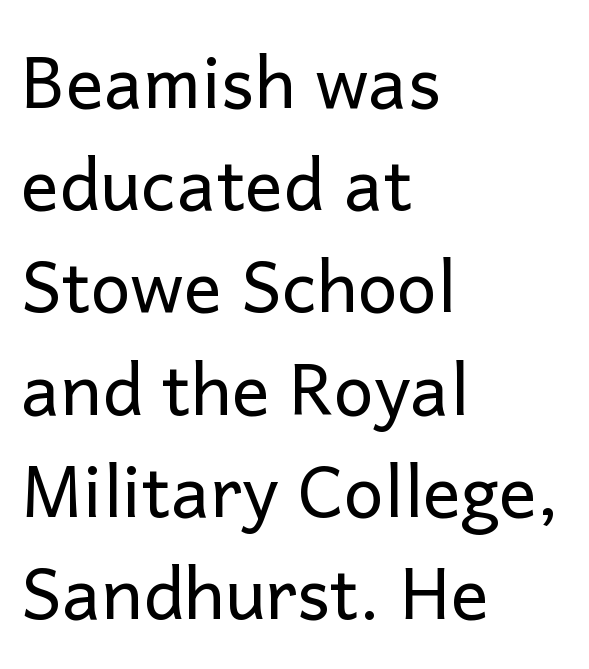
Note the varied advance widths — an 'i' is clearly narrower than an 'm'. Nobody touched the tracking dial on this one. Ascenders rise straight up at ninety degrees. Descenders hang freely into open space. Does the leading feel generous? No, just average. Regarding serifs, this sample does without them.
